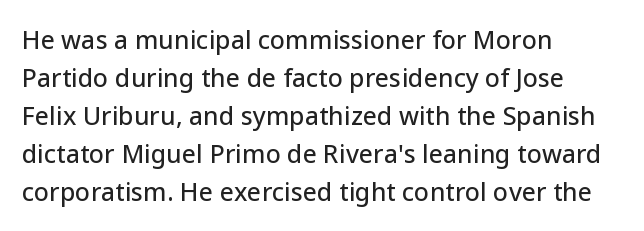
Q: Is the text italic (slanted)? A: No, it is upright.
Q: Is the text underlined? A: No.
Q: How is the paragraph aligned? A: Left-aligned.
Q: Is the spacing between letters normal or unusually wide? A: Normal.
Q: Is the spacing between lines tight, normal or loose? A: Normal.
